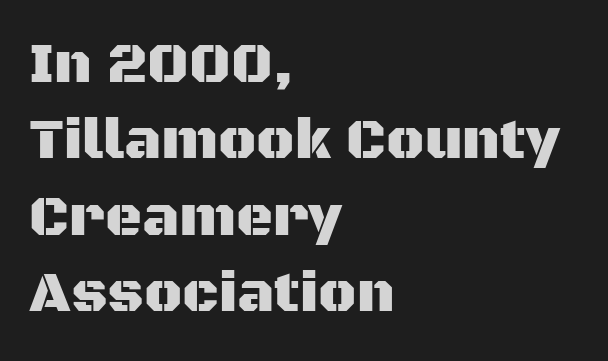
A typesetter would call this proportional, since set widths differ per character. No italicization has been applied; the sample stays upright. If you drew a ruler down the left edge, every line would touch it. Observe the absence of serifs on each vertical stroke in this sample. Honestly, the letter spacing is just normal — you wouldn't notice it. The glyphs are unaccompanied by any horizontal stroke below them.
